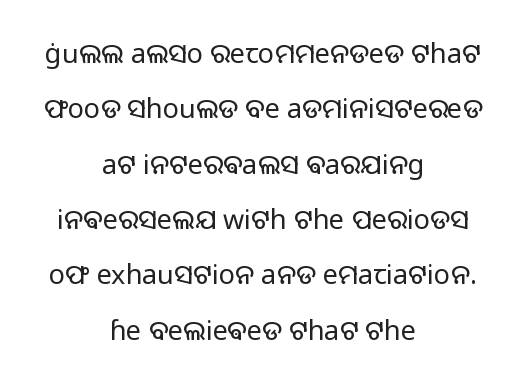
These lines stack symmetrically, like a column narrowing and widening about its center. The rendering uses a large line-height, opening up the rows. If you drew a line through each stem, it would be perfectly vertical. Think standard paragraph weight, or any step lighter than that.
